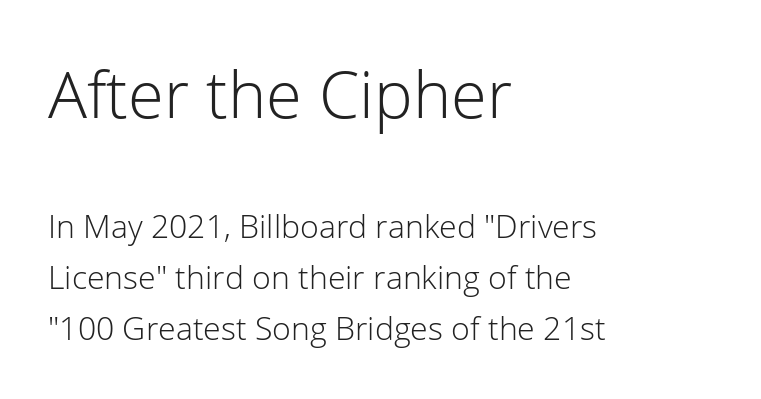
Q: Is the text bold? A: No.
Q: Is the text italic (slanted)? A: No, it is upright.
Q: Is the typeface a serif or a sans-serif typeface? A: Sans-serif.
Q: Is the text underlined? A: No.
Q: How is the paragraph aligned? A: Left-aligned.
Q: Is the spacing between letters normal or unusually wide? A: Normal.
Q: Is the spacing between lines tight, normal or loose? A: Normal.
Q: Which block of text is set in a larger size, the first (top) or the second (bottom)? A: The first (top) one.
Q: Width (condensed, normal, or wide)? A: Normal.
Q: Stroke contrast? A: Low.
Q: x-height? A: Medium.
Q: Monospaced? A: No.
